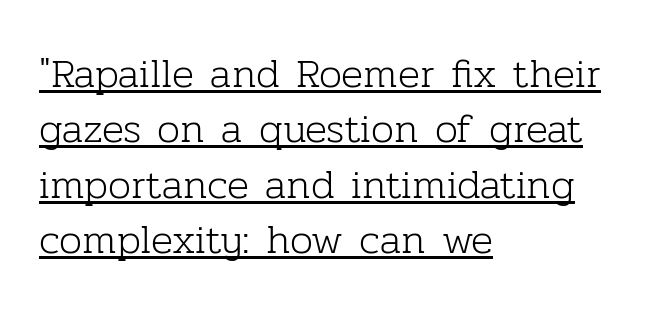
{"serif": "yes", "italic": "no", "bold": "no", "weight": "light", "width": "normal", "stroke_contrast": "low", "x_height": "medium", "monospaced": "no", "underline": "yes", "align": "left", "line_spacing": "normal", "line_spacing_ratio": 1.35, "letter_spacing": "normal", "letter_spacing_em": 0.0, "glyph_px": 41}
